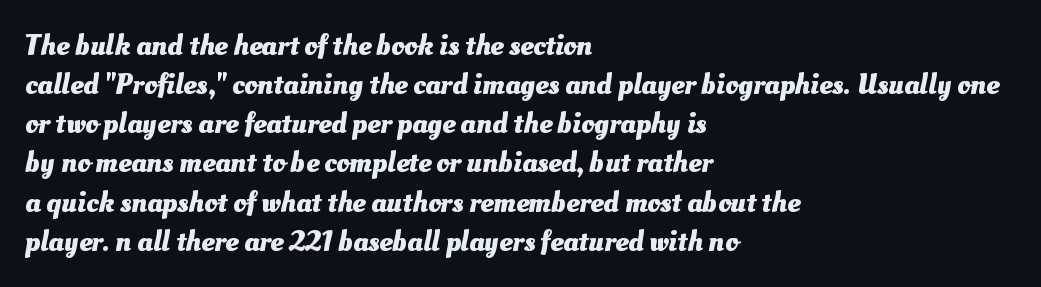
Leading matches the norm, producing a regular column. The specimen omits any rule beneath the text block's lines. These lines are rendered in a variable-pitch font. You'd pick this weight for a headline — it's a proper bold. Honestly, the letter spacing is just normal — you wouldn't notice it. These lines stack with their left ends in a neat column.
